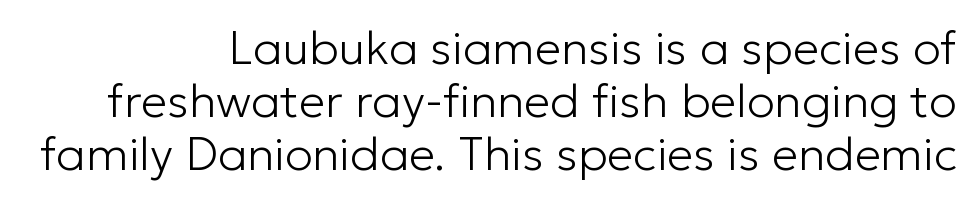
{"serif": "no", "italic": "no", "bold": "no", "weight": "light", "width": "normal", "stroke_contrast": "low", "x_height": "medium", "monospaced": "no", "underline": "no", "align": "right", "line_spacing": "tight", "line_spacing_ratio": 1.13, "letter_spacing": "normal", "letter_spacing_em": 0.0, "glyph_px": 47}
